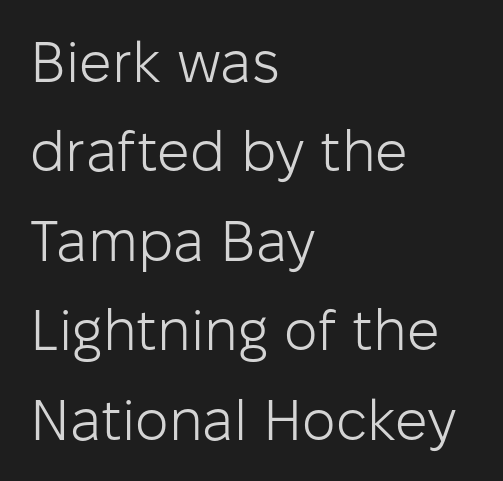
The image shows 57 px light sans-serif type, upright; set left-aligned, normal line spacing (1.57x), normal letter spacing, not underlined; low stroke contrast and a medium x-height.
